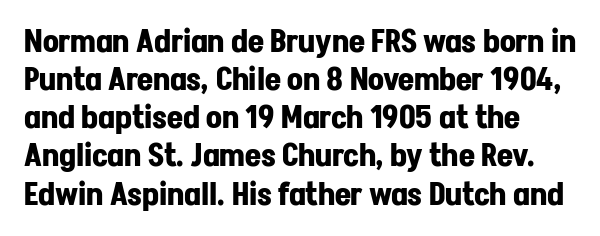
{"serif": "no", "italic": "no", "bold": "yes", "weight": "bold", "width": "normal", "stroke_contrast": "low", "x_height": "medium", "monospaced": "no", "underline": "no", "align": "left", "line_spacing_ratio": 1.23, "letter_spacing": "normal", "letter_spacing_em": 0.0, "glyph_px": 31}
